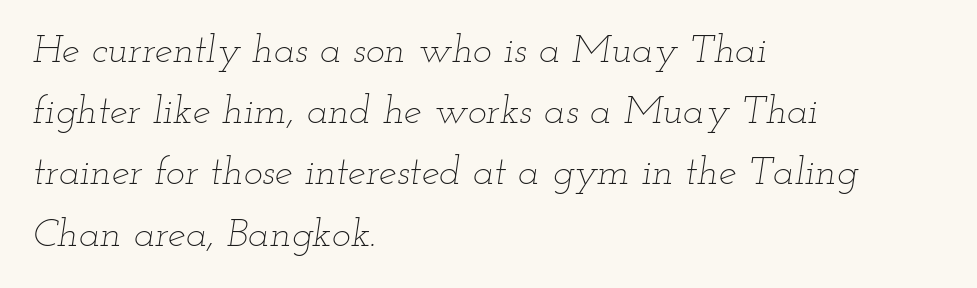
{"italic": "yes", "lean": "right", "slant_degrees": 12, "bold": "no", "weight": "thin", "width": "wide", "stroke_contrast": "low", "x_height": "small", "monospaced": "no", "underline": "no", "align": "left", "line_spacing": "normal", "line_spacing_ratio": 1.53, "letter_spacing": "normal", "letter_spacing_em": 0.0, "glyph_px": 40}
